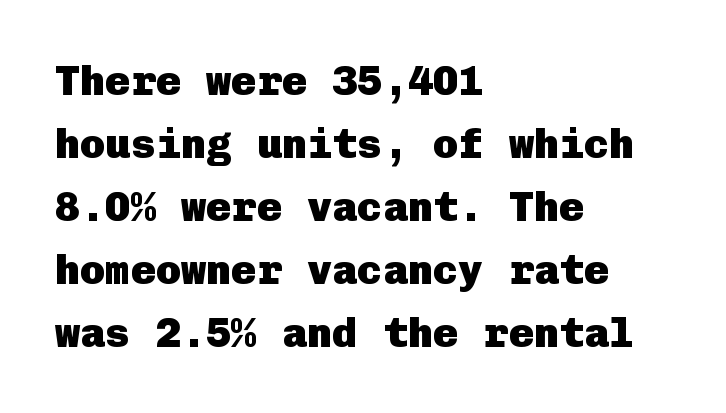
Q: Is the text bold? A: Yes.
Q: Is the text italic (slanted)? A: No, it is upright.
Q: Is the typeface a serif or a sans-serif typeface? A: Sans-serif.
Q: Is the text underlined? A: No.
Q: How is the paragraph aligned? A: Left-aligned.
Q: Is the spacing between letters normal or unusually wide? A: Normal.
Q: Is the spacing between lines tight, normal or loose? A: Normal.
Q: Width (condensed, normal, or wide)? A: Normal.
Q: Stroke contrast? A: Low.
Q: x-height? A: Medium.
